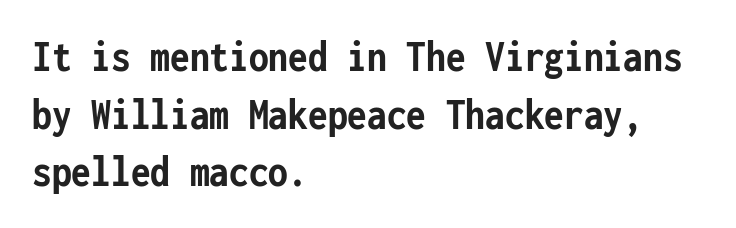
Observe the absence of serifs on each vertical stroke in this sample. What stands out about the letter spacing? Nothing — it is the standard amount. Rule under the text: the space is simply empty. The face used here is monospaced, like something from a code editor. One-word summary of the alignment: left.
